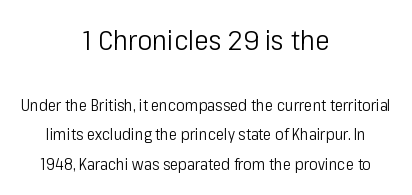
Is this a fixed-width face? No — the glyphs have proportional, varying widths. Stem width sits at or under what a default text font uses. These lines were composed using upright roman letters. Lines of text with bare space underneath. No extra tracking has been applied to these lines. The compositor balanced each line on the midline.
